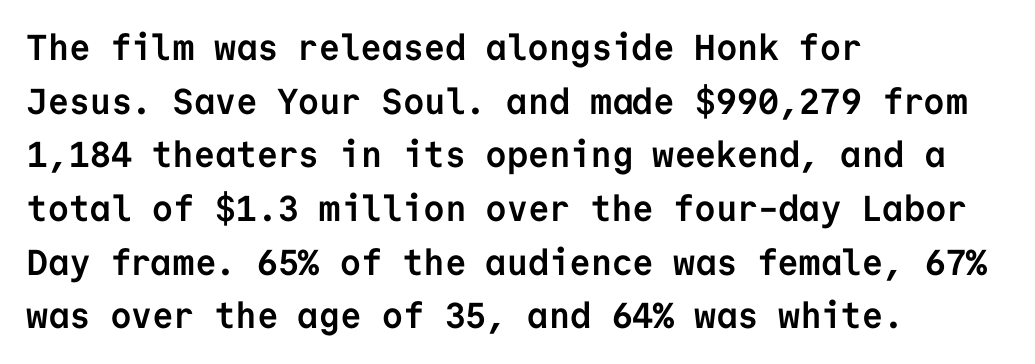
The image shows 36 px semibold sans-serif type, upright, monospaced; set left-aligned, normal line spacing (1.49x), normal letter spacing, not underlined; low stroke contrast and a medium x-height.
